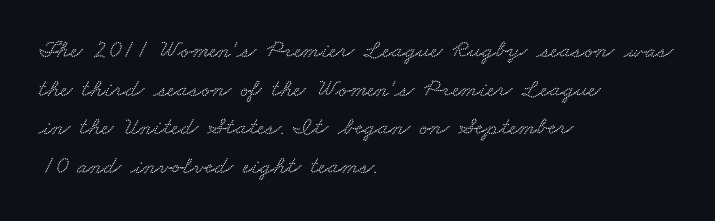
{"underline": "no", "align": "left", "line_spacing": "normal", "line_spacing_ratio": 1.55, "letter_spacing": "normal", "letter_spacing_em": 0.0, "glyph_px": 25}
